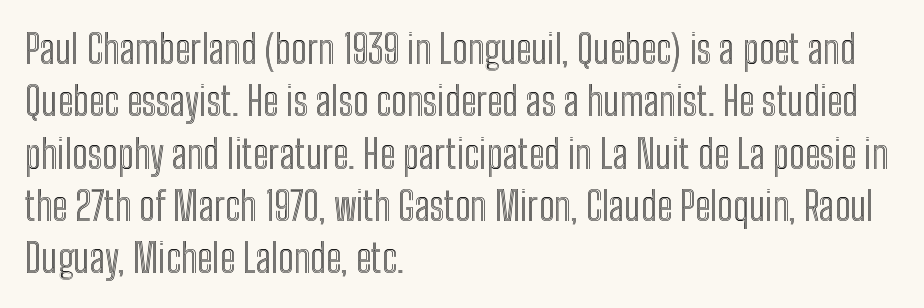
{"italic": "no", "width": "condensed", "x_height": "medium", "monospaced": "no", "underline": "no", "align": "left", "line_spacing": "normal", "line_spacing_ratio": 1.34, "letter_spacing": "normal", "letter_spacing_em": 0.0, "glyph_px": 39}
